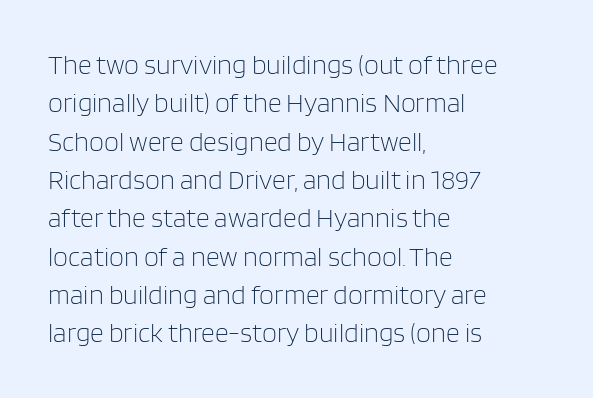
Q: Is the text bold? A: No.
Q: Is the text italic (slanted)? A: No, it is upright.
Q: Is the text underlined? A: No.
Q: How is the paragraph aligned? A: Left-aligned.
Q: Is the spacing between letters normal or unusually wide? A: Normal.
Q: Is the spacing between lines tight, normal or loose? A: Normal.
